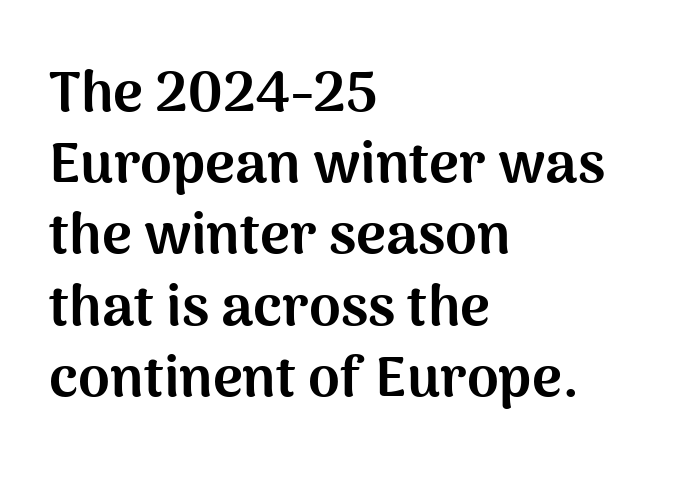
The image shows 57 px bold sans-serif type, upright; set left-aligned, normal line spacing (1.25x), normal letter spacing, not underlined; medium stroke contrast and a medium x-height.
